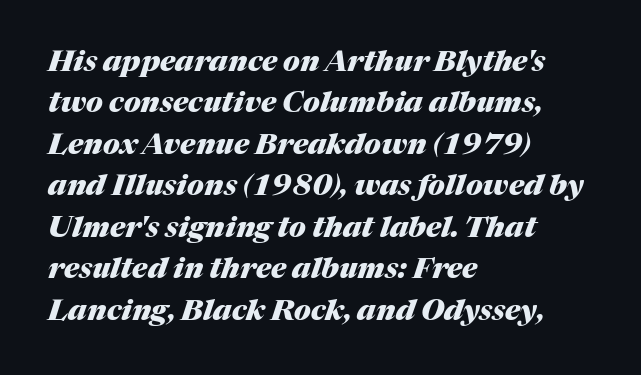
{"italic": "yes", "lean": "right", "slant_degrees": 17, "bold": "yes", "weight": "heavy", "width": "normal", "stroke_contrast": "medium", "x_height": "medium", "monospaced": "no", "underline": "no", "align": "left", "line_spacing": "normal", "line_spacing_ratio": 1.43, "letter_spacing": "normal", "letter_spacing_em": 0.0, "glyph_px": 29}
